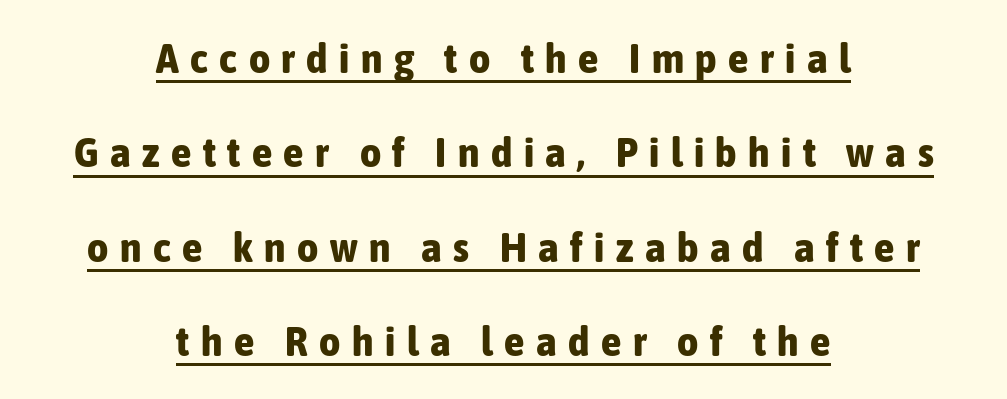
The image shows 41 px bold, condensed sans-serif type, upright; set centered, loose line spacing (2.3x), unusually wide letter spacing (+0.28 em), underlined; low stroke contrast and a medium x-height.
